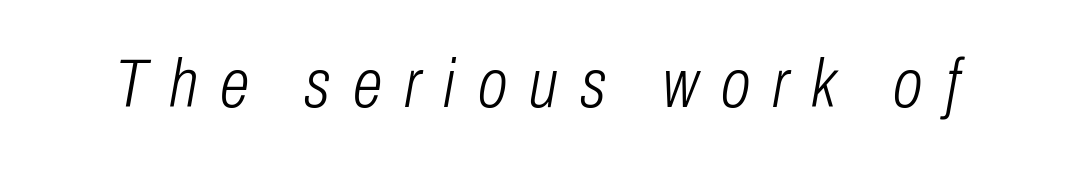
Characters follow at a spacing far wider than the type designer built in. The weight tops out at a normal text grade. Proportional: the letters do not fall into vertical columns. The specimen reads as italic at a glance. The foot of each line stays bare and open.
